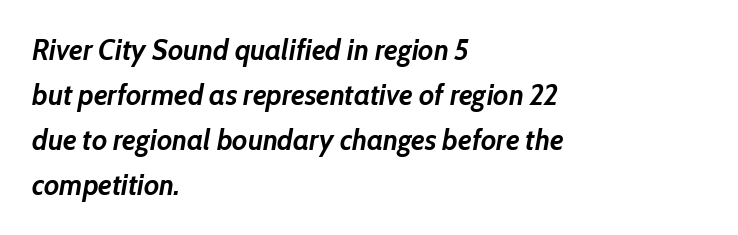
Q: Is the text bold? A: Yes.
Q: Is the text italic (slanted)? A: Yes, it leans right by about 10 degrees.
Q: Is the text underlined? A: No.
Q: How is the paragraph aligned? A: Left-aligned.
Q: Is the spacing between letters normal or unusually wide? A: Normal.
Q: Is the spacing between lines tight, normal or loose? A: Normal.
Q: Width (condensed, normal, or wide)? A: Normal.
Q: Stroke contrast? A: Low.
Q: x-height? A: Medium.
Q: Monospaced? A: No.
